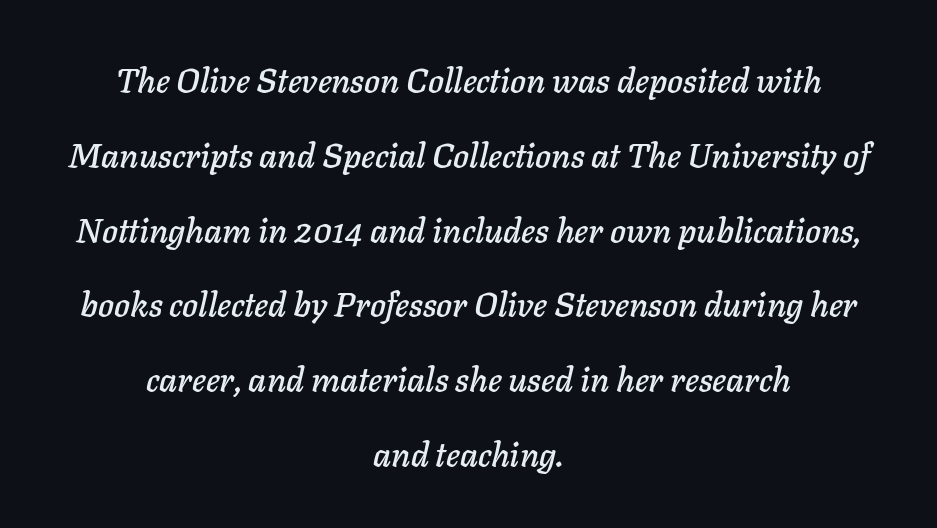
{"italic": "yes", "lean": "right", "slant_degrees": 11, "width": "normal", "stroke_contrast": "low", "x_height": "medium", "monospaced": "no", "underline": "no", "align": "center", "line_spacing": "loose", "line_spacing_ratio": 2.2, "letter_spacing": "normal", "letter_spacing_em": 0.0, "glyph_px": 34}
